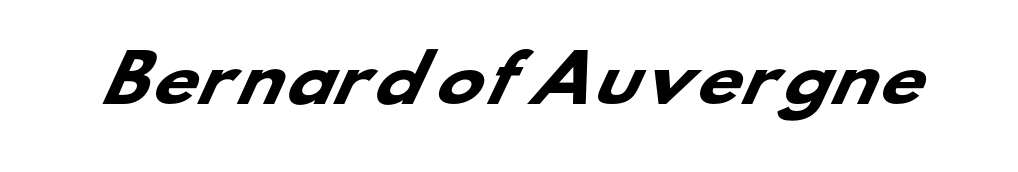
The image shows 63 px heavy, wide sans-serif type; set normal letter spacing, not underlined; low stroke contrast and a small x-height.
